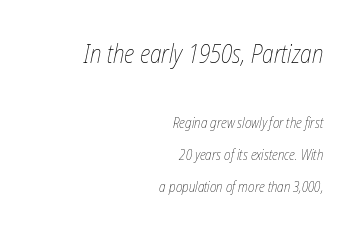
The image shows 25 px text type, italic (leaning right); set right-aligned, loose line spacing (2.29x), normal letter spacing, not underlined; the first (top) block is 1.79x larger.
